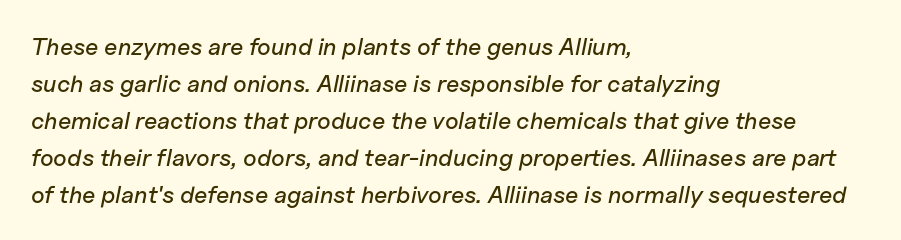
{"italic": "yes", "lean": "right", "slant_degrees": 11, "underline": "no", "align": "left", "line_spacing": "normal", "line_spacing_ratio": 1.54, "letter_spacing": "normal", "letter_spacing_em": 0.0, "glyph_px": 24}
